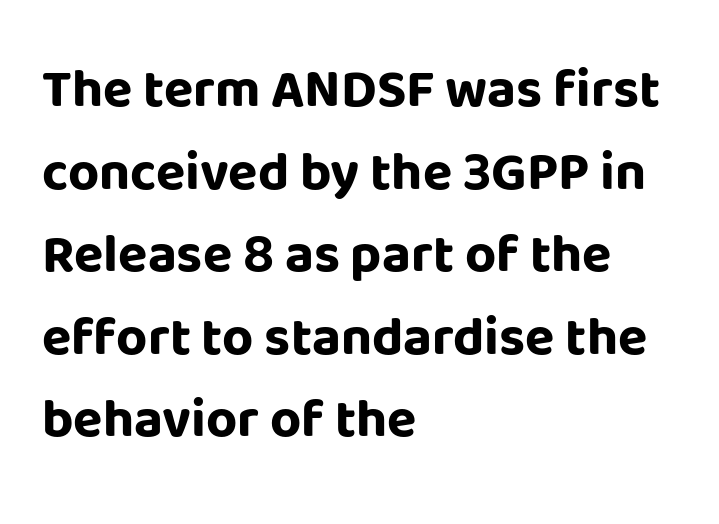
Q: Is the text bold? A: Yes.
Q: Is the text italic (slanted)? A: No, it is upright.
Q: Is the typeface a serif or a sans-serif typeface? A: Sans-serif.
Q: Is the text underlined? A: No.
Q: How is the paragraph aligned? A: Left-aligned.
Q: Is the spacing between letters normal or unusually wide? A: Normal.
Q: Is the spacing between lines tight, normal or loose? A: Normal.
Q: Width (condensed, normal, or wide)? A: Normal.
Q: Stroke contrast? A: Low.
Q: x-height? A: Large.
Q: Monospaced? A: No.
